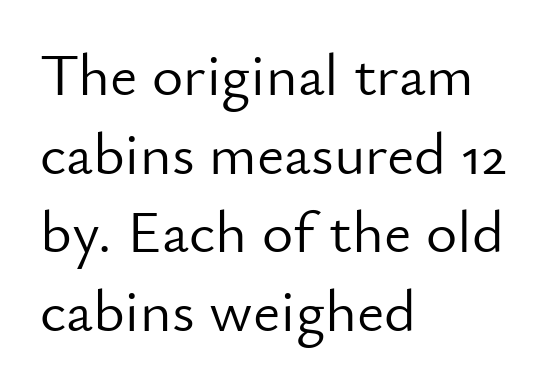
Q: Is the text bold? A: No.
Q: Is the text italic (slanted)? A: No, it is upright.
Q: Is the typeface a serif or a sans-serif typeface? A: Sans-serif.
Q: Is the text underlined? A: No.
Q: How is the paragraph aligned? A: Left-aligned.
Q: Is the spacing between letters normal or unusually wide? A: Normal.
Q: Is the spacing between lines tight, normal or loose? A: Normal.
Q: Width (condensed, normal, or wide)? A: Normal.
Q: Stroke contrast? A: Low.
Q: x-height? A: Small.
Q: Monospaced? A: No.
